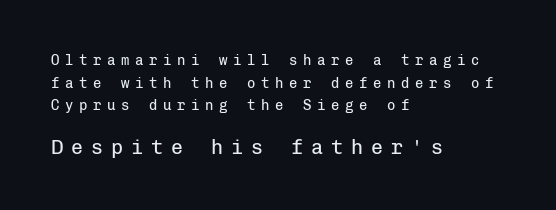
Ordinary non-slanted type is in use. The ragged edge is on the right, which tells us the setting is flush left. The lines sit at an ordinary, default distance from one another. The lower block of text is set noticeably larger than the block above it.
